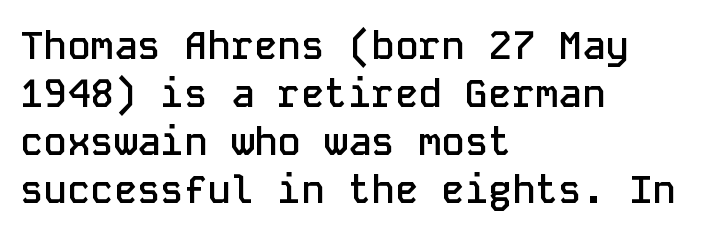
{"serif": "no", "italic": "no", "bold": "semi", "weight": "semibold", "width": "normal", "stroke_contrast": "low", "x_height": "medium", "monospaced": "yes", "underline": "no", "align": "left", "line_spacing_ratio": 1.23, "letter_spacing": "normal", "letter_spacing_em": 0.0, "glyph_px": 39}
